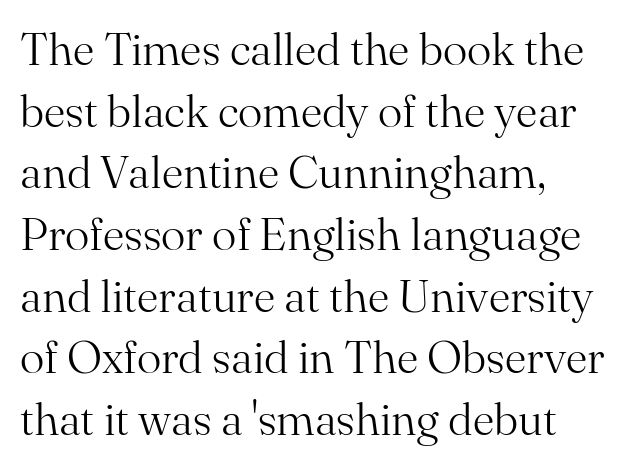
Q: Is the text bold? A: No.
Q: Is the text italic (slanted)? A: No, it is upright.
Q: Is the typeface a serif or a sans-serif typeface? A: Serif.
Q: Is the text underlined? A: No.
Q: How is the paragraph aligned? A: Left-aligned.
Q: Is the spacing between letters normal or unusually wide? A: Normal.
Q: Is the spacing between lines tight, normal or loose? A: Normal.
Q: Width (condensed, normal, or wide)? A: Normal.
Q: Stroke contrast? A: Medium.
Q: x-height? A: Small.
Q: Monospaced? A: No.
